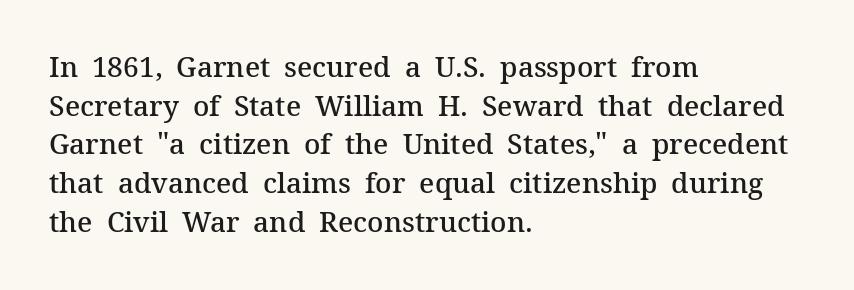
{"serif": "yes", "italic": "no", "bold": "semi", "weight": "semibold", "width": "normal", "stroke_contrast": "medium", "x_height": "medium", "monospaced": "no", "underline": "no", "align": "left", "line_spacing": "normal", "line_spacing_ratio": 1.38, "letter_spacing": "normal", "letter_spacing_em": 0.0, "glyph_px": 28}
